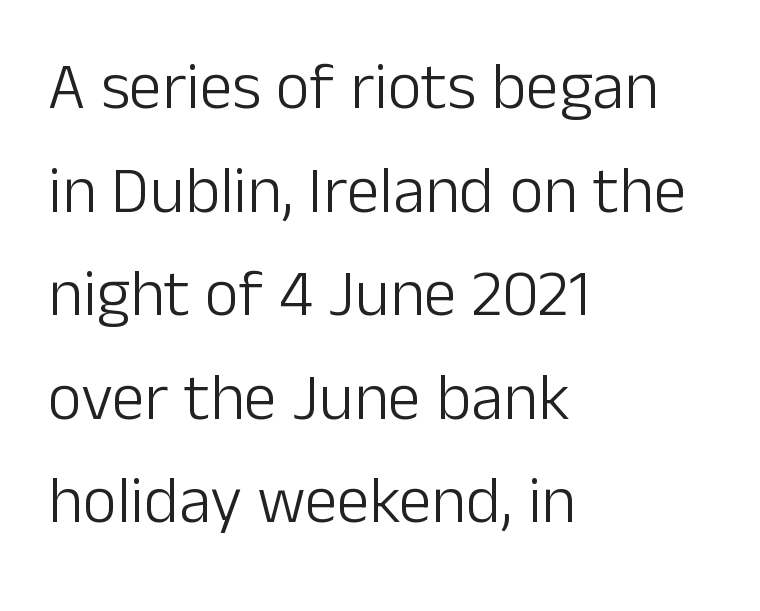
The image shows 66 px light sans-serif type, upright; set left-aligned, normal line spacing (1.57x), normal letter spacing, not underlined; low stroke contrast and a medium x-height.
